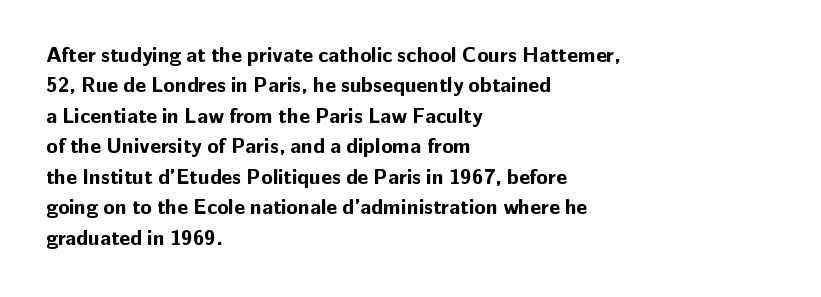
Notice how the stems are strictly vertical — no italics here. These words are printed bold, with thick strokes throughout. Leading: standard. You could call the tracking neutral — neither tight nor loose. The rendering anchors every line to the left-hand side. The words here are not underlined.
